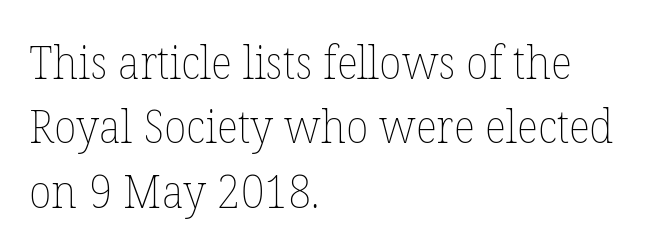
Q: Is the text bold? A: No.
Q: Is the text italic (slanted)? A: No, it is upright.
Q: Is the text underlined? A: No.
Q: How is the paragraph aligned? A: Left-aligned.
Q: Is the spacing between letters normal or unusually wide? A: Normal.
Q: Is the spacing between lines tight, normal or loose? A: Normal.
Q: Width (condensed, normal, or wide)? A: Normal.
Q: Stroke contrast? A: Low.
Q: x-height? A: Medium.
Q: Monospaced? A: No.
